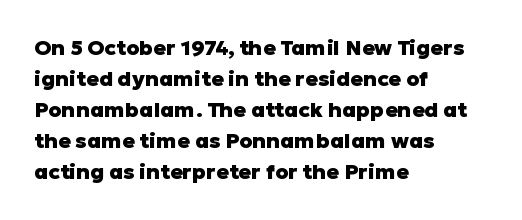
These lines keep a tight, regular rhythm from letter to letter. The typesetting leans heavy: a genuine bold. Line beginnings align vertically; line endings do not. If you drew a line through each stem, it would be perfectly vertical. Letters rest on an invisible, unmarked baseline.
